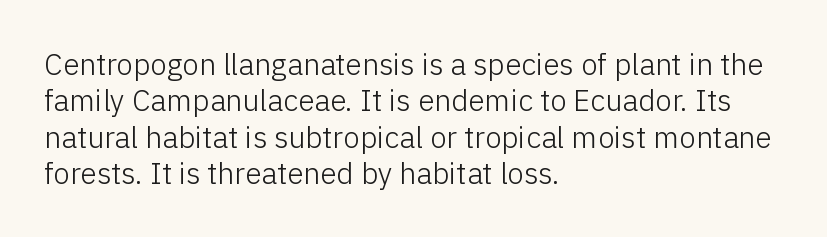
{"serif": "no", "italic": "no", "bold": "no", "weight": "light", "width": "normal", "stroke_contrast": "low", "x_height": "medium", "monospaced": "no", "underline": "no", "align": "left", "line_spacing_ratio": 1.21, "letter_spacing": "normal", "letter_spacing_em": 0.0, "glyph_px": 30}
